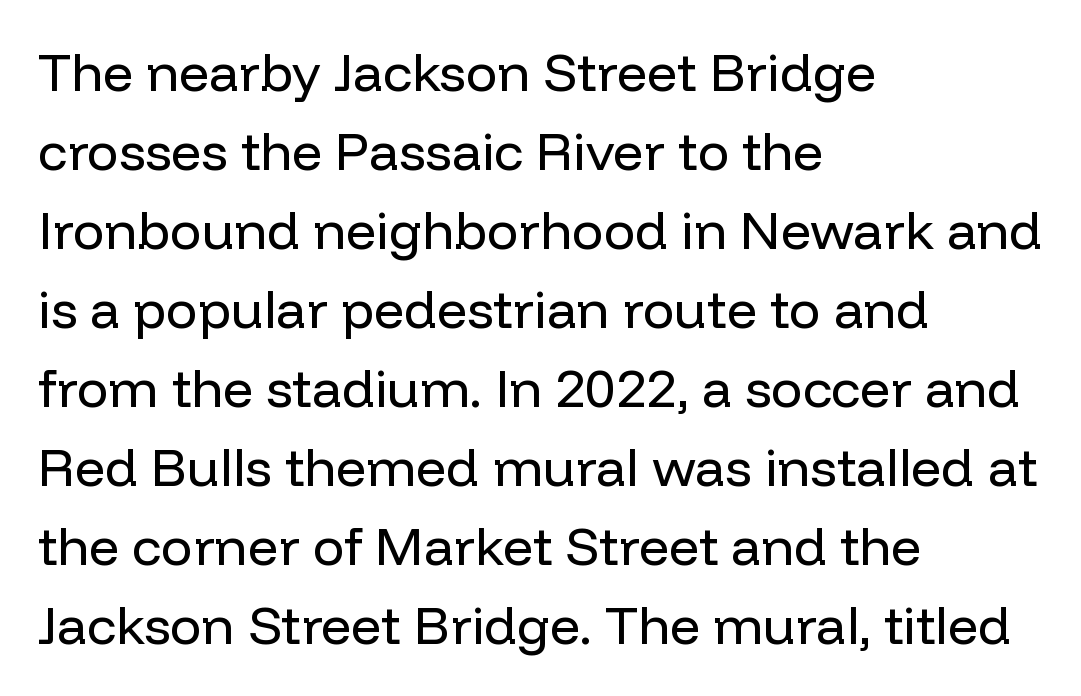
Italic: no, the glyphs are upright roman. A normal amount of white space separates one row of letters from the next. Unlike a traditional serif, this face leaves its strokes unadorned. The string is rendered with underlining switched off.
